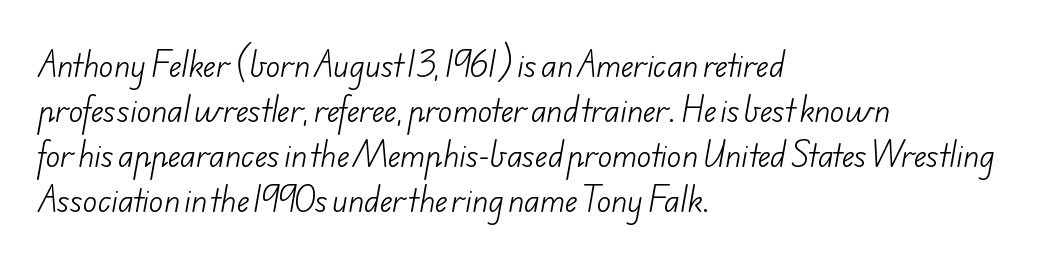
Q: Is the text bold? A: No.
Q: Is the typeface a serif or a sans-serif typeface? A: Sans-serif.
Q: Is the text underlined? A: No.
Q: How is the paragraph aligned? A: Left-aligned.
Q: Is the spacing between letters normal or unusually wide? A: Normal.
Q: Is the spacing between lines tight, normal or loose? A: Normal.
Q: Width (condensed, normal, or wide)? A: Normal.
Q: Stroke contrast? A: Low.
Q: x-height? A: Small.
Q: Monospaced? A: No.
